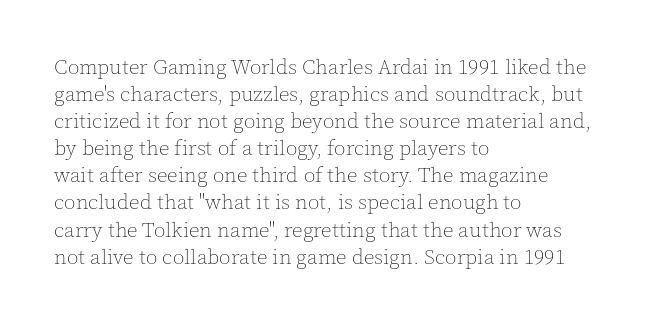
The image shows 21 px text type, upright; set left-aligned, normal line spacing (1.29x), normal letter spacing, not underlined.
